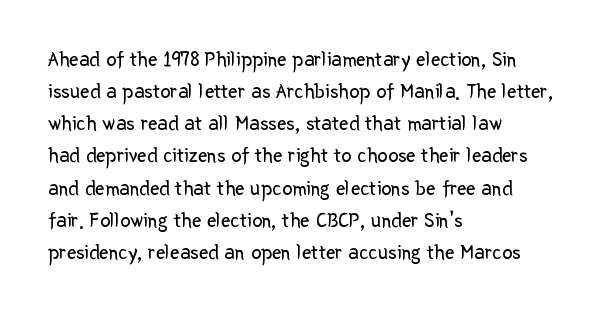
Is the block centered? No — it sits flush against the left margin. Honestly, the row spacing looks completely unremarkable. Check under the words: just untouched page. Ascenders rise straight up at ninety degrees. Nobody touched the tracking dial on this one.
